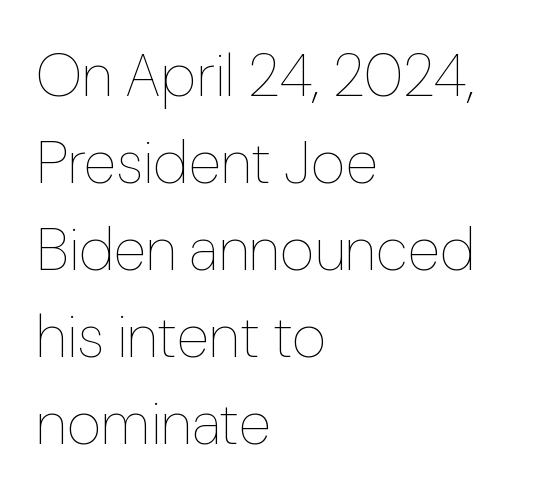
The image shows 60 px thin type, upright; set left-aligned, normal line spacing (1.45x), normal letter spacing, not underlined; low stroke contrast and a medium x-height.
